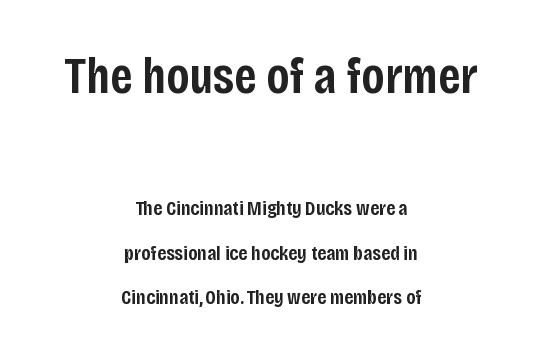
You could not count columns in this text — the font is proportionally spaced. You can tell it's not italic because the verticals are truly vertical. Horizontal alignment here is central, giving a formal, balanced look. A typesetter would call this zero additional tracking.
